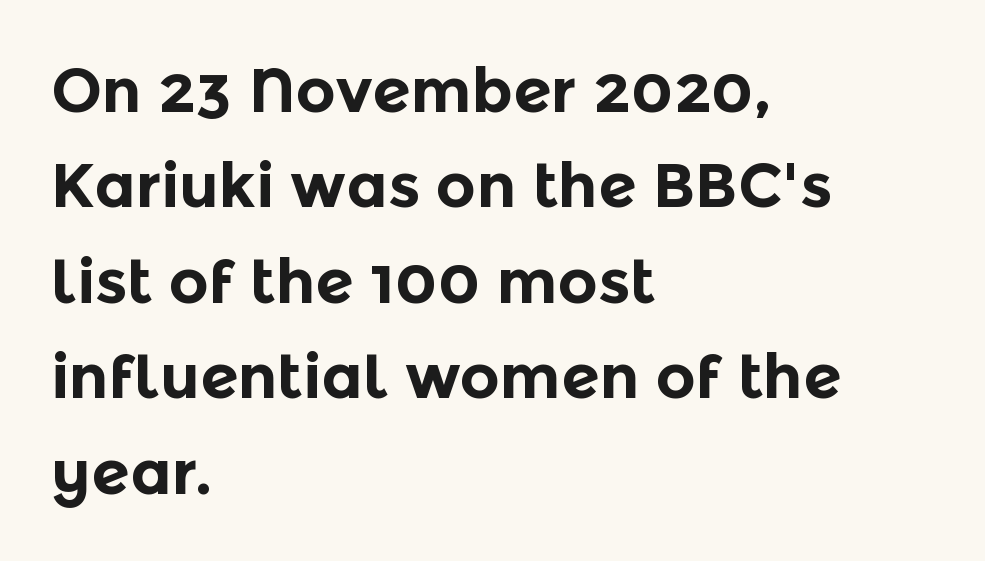
The image shows 62 px bold sans-serif type, upright; set left-aligned, normal line spacing (1.54x), normal letter spacing, not underlined; a medium x-height.
